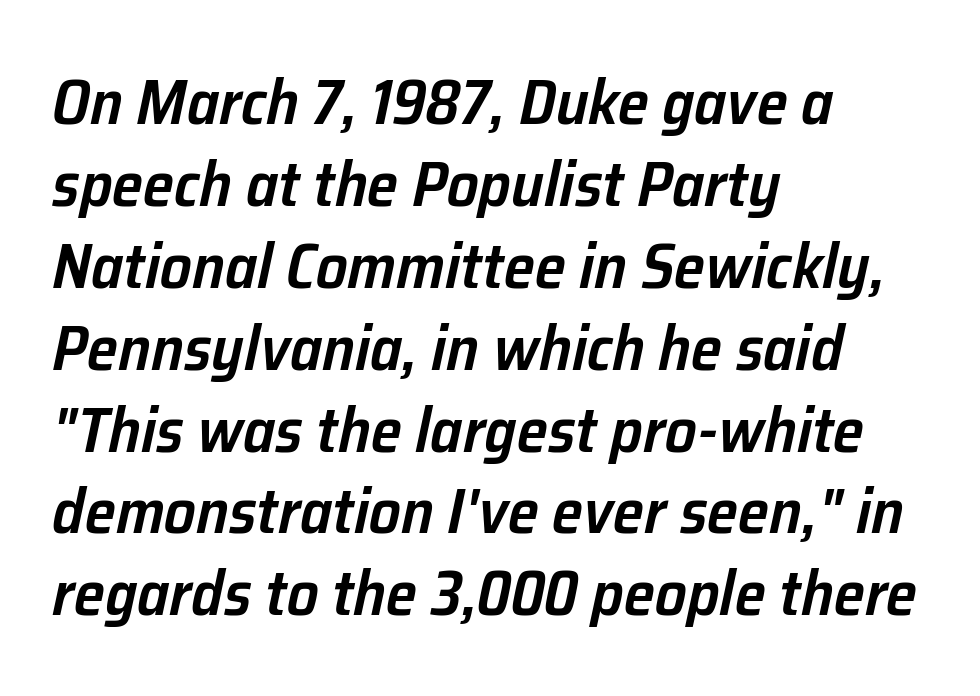
A fair bit of extra ink — the face is semibold, not bold. Left-aligned paragraph, ragged on the right. Proportional: the letters do not fall into vertical columns. Underlining? Definitely not there. Default kerning and tracking; the words read as compact shapes.
